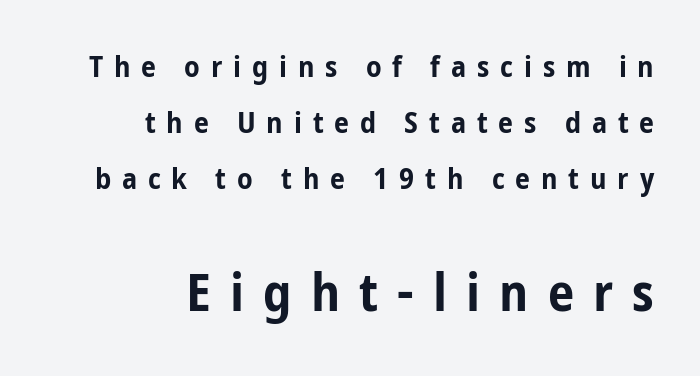
The image shows 53 px bold, condensed sans-serif type, upright; set right-aligned, line spacing 1.87x, unusually wide letter spacing (+0.36 em), not underlined; the second (bottom) block is 1.77x larger; low stroke contrast and a medium x-height.
